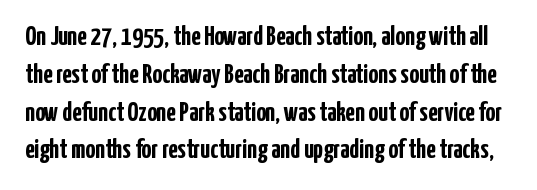
The image shows 27 px bold type, upright; set normal line spacing (1.4x), normal letter spacing, not underlined.
